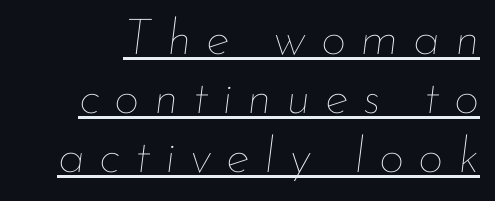
Q: Is the text bold? A: No.
Q: Is the text italic (slanted)? A: Yes, it leans right by about 7 degrees.
Q: Is the text underlined? A: Yes.
Q: Is the spacing between letters normal or unusually wide? A: Unusually wide.
Q: Width (condensed, normal, or wide)? A: Normal.
Q: Stroke contrast? A: Low.
Q: x-height? A: Small.
Q: Monospaced? A: No.
